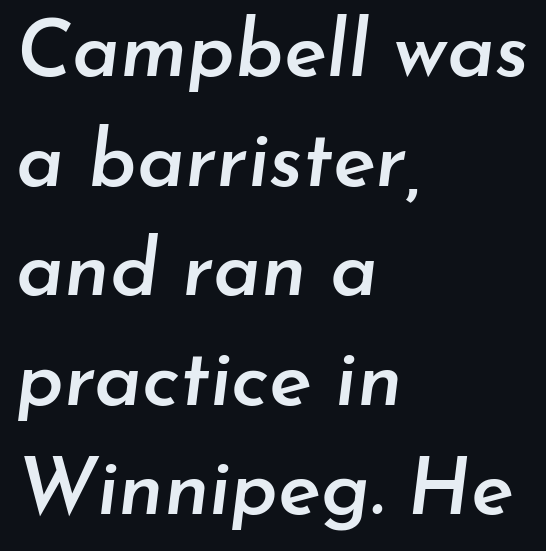
{"italic": "yes", "lean": "right", "slant_degrees": 7, "bold": "semi", "weight": "semibold", "width": "normal", "stroke_contrast": "low", "x_height": "small", "monospaced": "no", "underline": "no", "align": "left", "line_spacing": "normal", "line_spacing_ratio": 1.37, "letter_spacing": "normal", "letter_spacing_em": 0.0, "glyph_px": 80}
